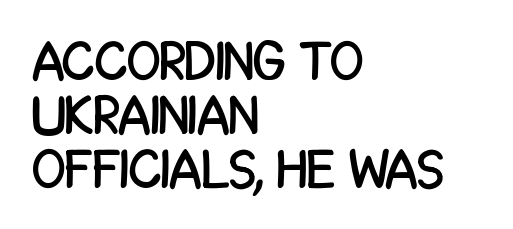
Q: Is the text italic (slanted)? A: No, it is upright.
Q: Is the typeface a serif or a sans-serif typeface? A: Sans-serif.
Q: Is the text underlined? A: No.
Q: How is the paragraph aligned? A: Left-aligned.
Q: Is the spacing between letters normal or unusually wide? A: Normal.
Q: Is the spacing between lines tight, normal or loose? A: Tight.
Q: Width (condensed, normal, or wide)? A: Condensed.
Q: Stroke contrast? A: Low.
Q: x-height? A: Large.
Q: Monospaced? A: No.
